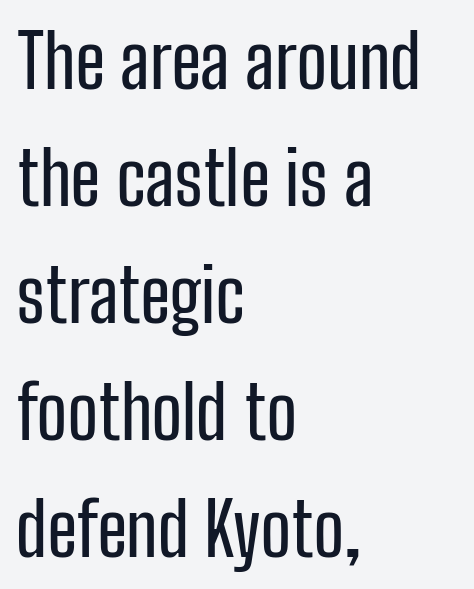
The image shows 74 px condensed sans-serif type, upright; set left-aligned, normal line spacing (1.58x), normal letter spacing, not underlined; low stroke contrast and a medium x-height.
